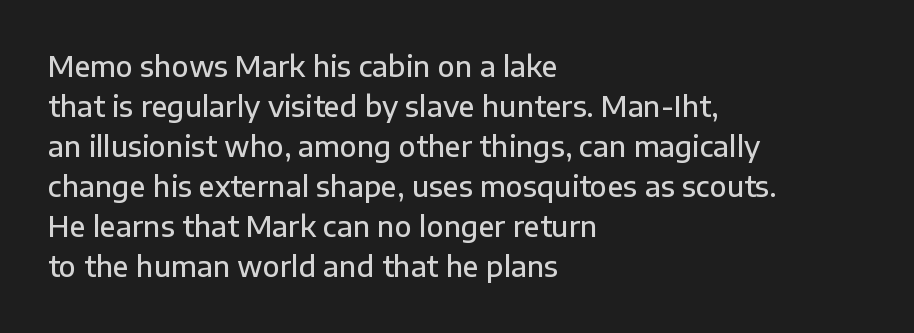
Q: Is the text bold? A: Semi-bold.
Q: Is the text italic (slanted)? A: No, it is upright.
Q: Is the typeface a serif or a sans-serif typeface? A: Sans-serif.
Q: Is the text underlined? A: No.
Q: How is the paragraph aligned? A: Left-aligned.
Q: Is the spacing between letters normal or unusually wide? A: Normal.
Q: Is the spacing between lines tight, normal or loose? A: Normal.
Q: Width (condensed, normal, or wide)? A: Normal.
Q: Stroke contrast? A: Low.
Q: x-height? A: Medium.
Q: Monospaced? A: No.
